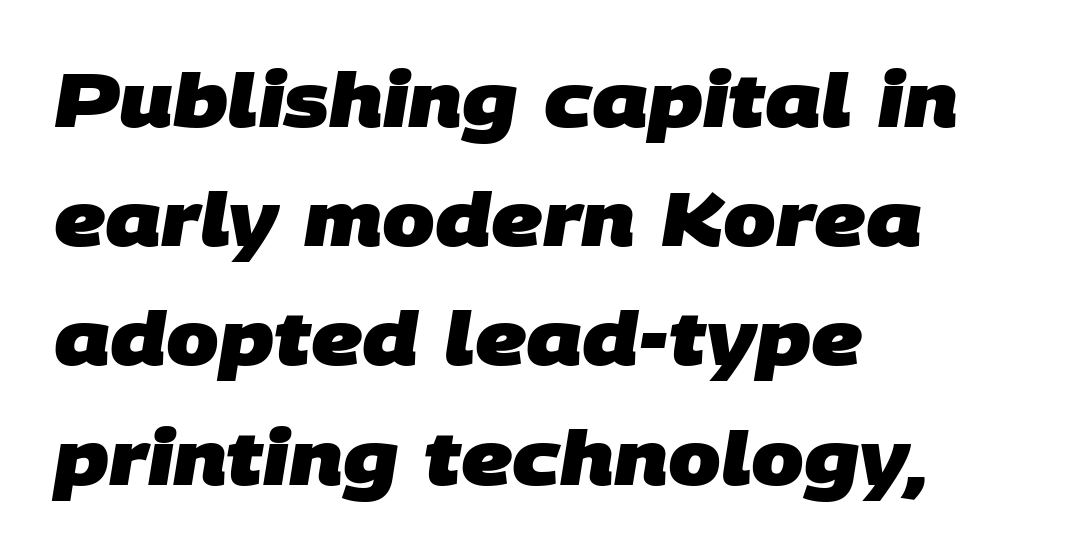
The image shows 75 px heavy sans-serif type; set left-aligned, normal line spacing (1.59x), normal letter spacing, not underlined; low stroke contrast and a large x-height.
